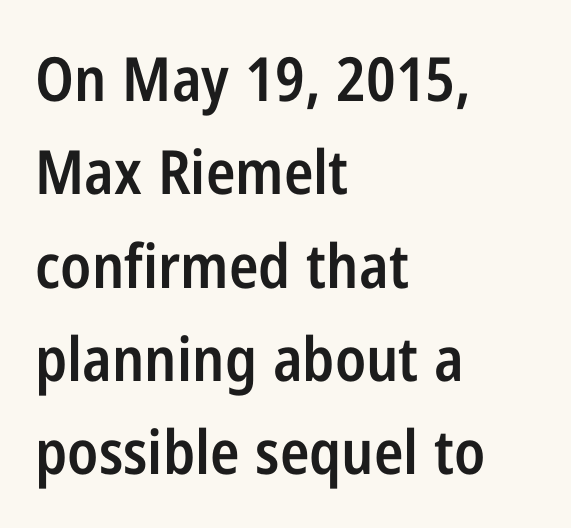
Q: Is the text bold? A: Semi-bold.
Q: Is the text italic (slanted)? A: No, it is upright.
Q: Is the typeface a serif or a sans-serif typeface? A: Sans-serif.
Q: Is the text underlined? A: No.
Q: How is the paragraph aligned? A: Left-aligned.
Q: Is the spacing between letters normal or unusually wide? A: Normal.
Q: Is the spacing between lines tight, normal or loose? A: Normal.
Q: Width (condensed, normal, or wide)? A: Condensed.
Q: Stroke contrast? A: Low.
Q: x-height? A: Medium.
Q: Monospaced? A: No.
